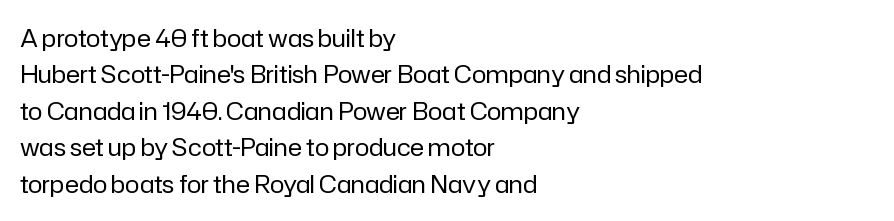
The image shows 24 px text type, upright; set left-aligned, normal line spacing (1.52x), normal letter spacing, not underlined.
